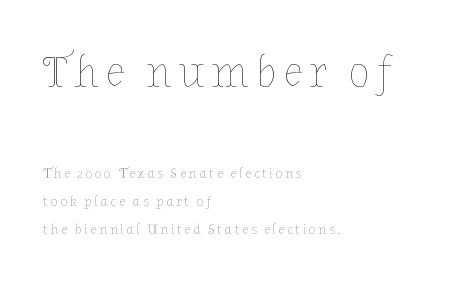
{"italic": "no", "bold": "no", "weight": "thin", "width": "normal", "stroke_contrast": "low", "x_height": "medium", "monospaced": "no", "underline": "no", "align": "left", "line_spacing_ratio": 1.87, "larger_block": "first", "size_ratio": 3.0, "glyph_px": 45}
